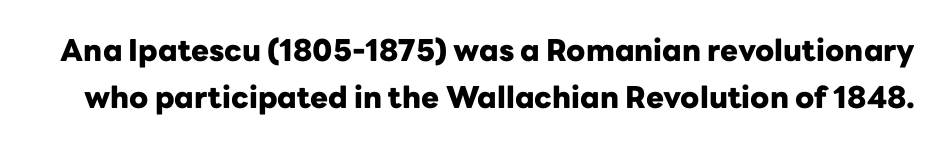
The image shows 30 px heavy sans-serif type, upright; set normal line spacing (1.56x), normal letter spacing, not underlined; low stroke contrast and a medium x-height.
